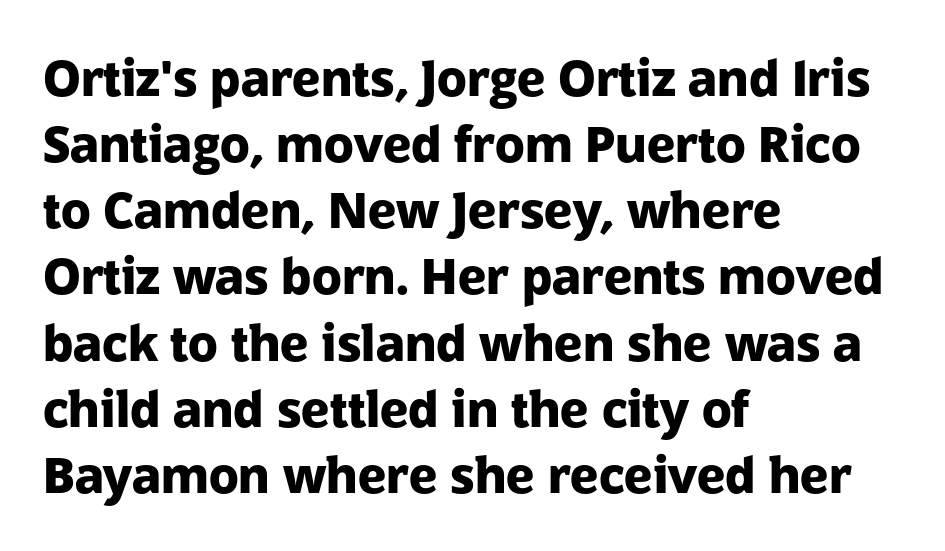
{"serif": "no", "italic": "no", "bold": "yes", "weight": "heavy", "width": "normal", "stroke_contrast": "low", "x_height": "medium", "monospaced": "no", "underline": "no", "align": "left", "line_spacing": "normal", "line_spacing_ratio": 1.35, "letter_spacing": "normal", "letter_spacing_em": 0.0, "glyph_px": 49}
